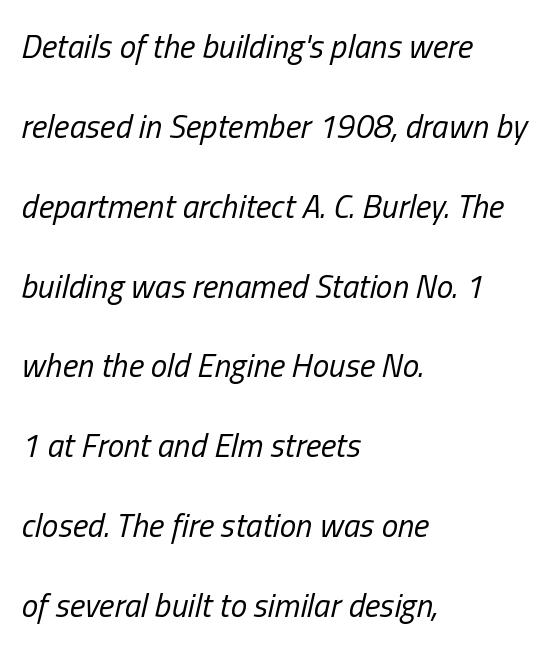
The image shows 33 px regular-weight, condensed type, italic (leaning right); set left-aligned, loose line spacing (2.42x), normal letter spacing, not underlined; low stroke contrast and a medium x-height.
